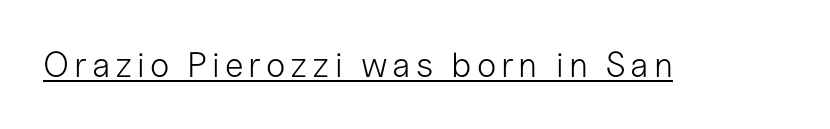
The image shows 35 px light sans-serif type, upright; set underlined; low stroke contrast and a medium x-height.
